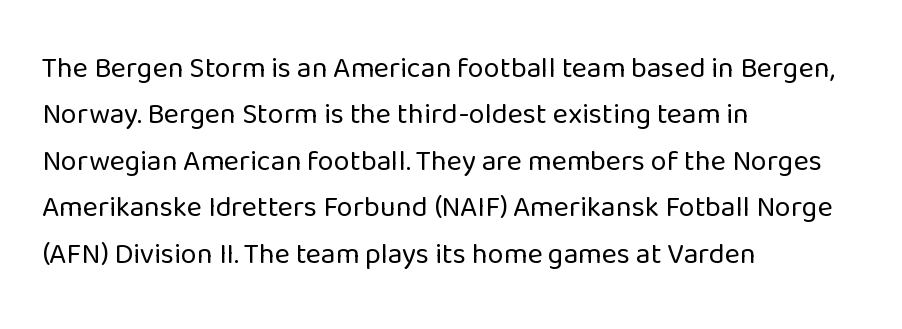
{"serif": "no", "italic": "no", "bold": "no", "weight": "regular", "width": "normal", "stroke_contrast": "low", "x_height": "medium", "monospaced": "no", "underline": "no", "align": "left", "line_spacing": "normal", "line_spacing_ratio": 1.6, "letter_spacing": "normal", "letter_spacing_em": 0.0, "glyph_px": 29}
